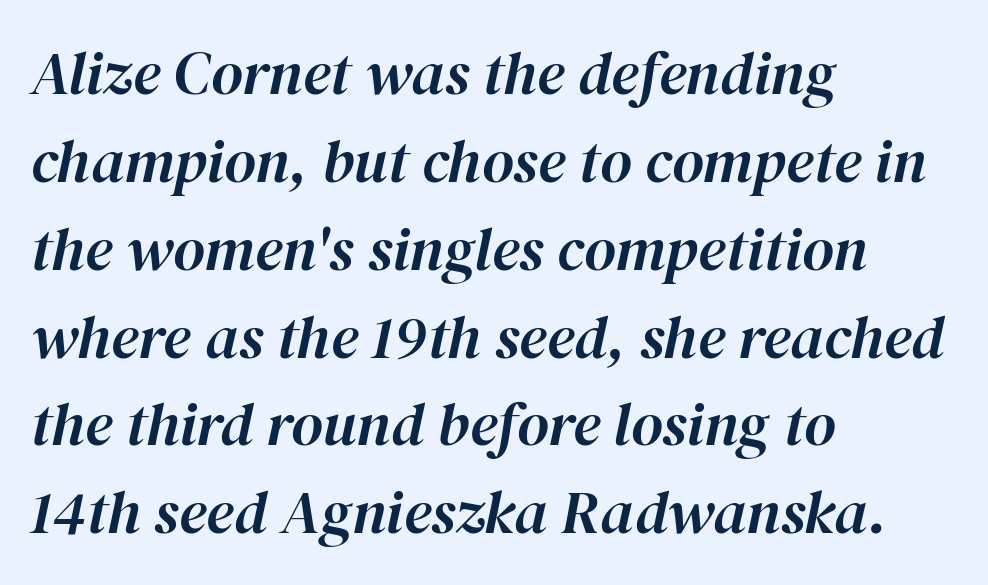
{"italic": "yes", "lean": "right", "slant_degrees": 12, "width": "normal", "stroke_contrast": "high", "x_height": "medium", "monospaced": "no", "underline": "no", "align": "left", "line_spacing": "normal", "line_spacing_ratio": 1.44, "letter_spacing": "normal", "letter_spacing_em": 0.0, "glyph_px": 61}
